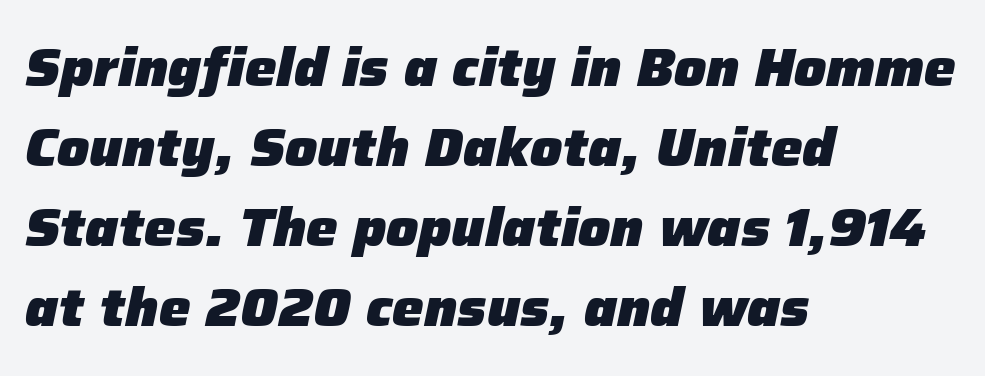
{"italic": "yes", "lean": "right", "slant_degrees": 12, "bold": "yes", "weight": "heavy", "width": "normal", "stroke_contrast": "low", "x_height": "medium", "monospaced": "no", "underline": "no", "align": "left", "line_spacing": "normal", "line_spacing_ratio": 1.51, "letter_spacing": "normal", "letter_spacing_em": 0.0, "glyph_px": 53}
